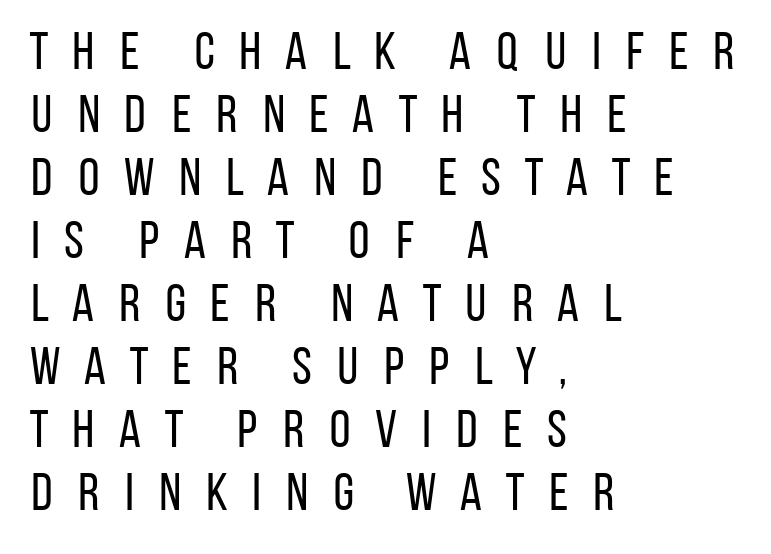
The strokes are not fattened; the text isn't bold. The compositor pushed each line to the left boundary. Characters remain perfectly vertical along every line. Observe the absence of serifs on each vertical stroke in this sample.
